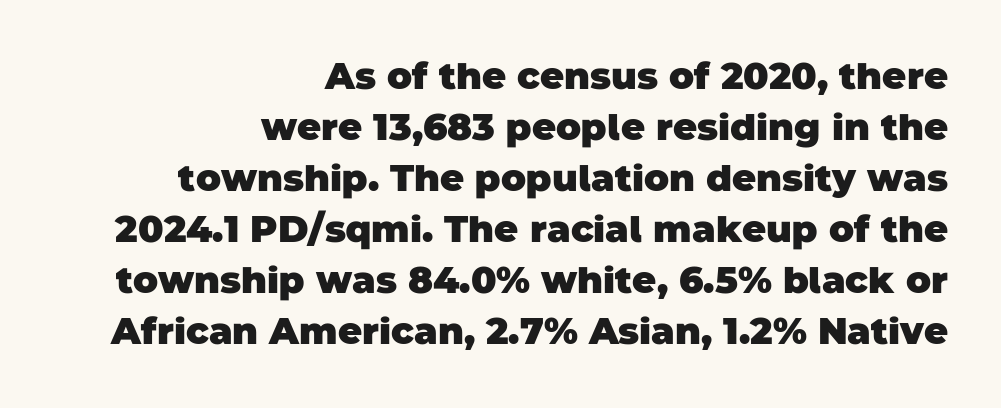
Q: Is the text bold? A: Yes.
Q: Is the typeface a serif or a sans-serif typeface? A: Sans-serif.
Q: Is the text underlined? A: No.
Q: How is the paragraph aligned? A: Right-aligned.
Q: Is the spacing between letters normal or unusually wide? A: Normal.
Q: Is the spacing between lines tight, normal or loose? A: Normal.
Q: Width (condensed, normal, or wide)? A: Normal.
Q: Stroke contrast? A: Low.
Q: x-height? A: Large.
Q: Monospaced? A: No.
